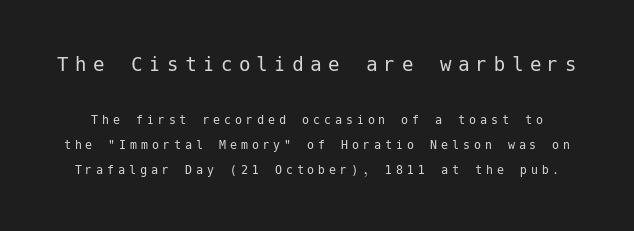
{"italic": "no", "bold": "no", "underline": "no", "line_spacing_ratio": 1.8, "letter_spacing": "wide", "letter_spacing_em": 0.28, "larger_block": "first", "size_ratio": 1.64, "glyph_px": 23}
